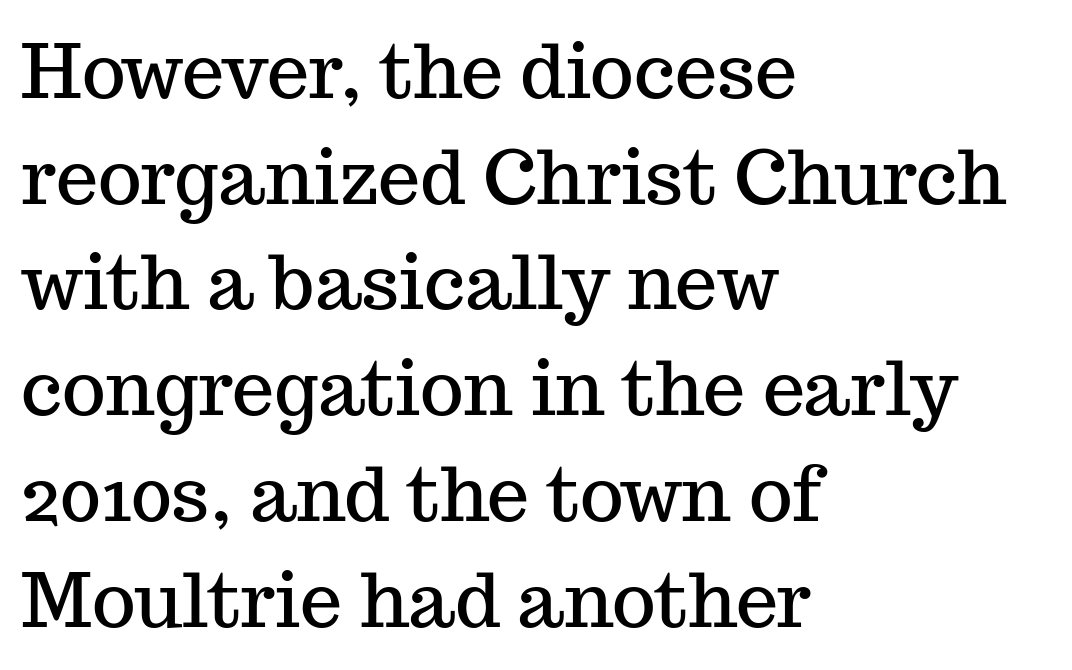
Q: Is the text italic (slanted)? A: No, it is upright.
Q: Is the typeface a serif or a sans-serif typeface? A: Serif.
Q: Is the text underlined? A: No.
Q: How is the paragraph aligned? A: Left-aligned.
Q: Is the spacing between letters normal or unusually wide? A: Normal.
Q: Is the spacing between lines tight, normal or loose? A: Normal.
Q: Width (condensed, normal, or wide)? A: Normal.
Q: Stroke contrast? A: Medium.
Q: x-height? A: Medium.
Q: Monospaced? A: No.
